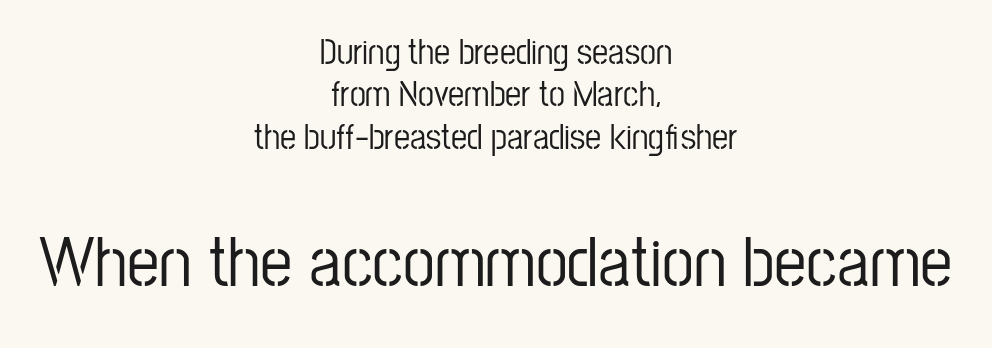
The image shows 72 px condensed sans-serif type, upright; set centered, line spacing 1.18x, normal letter spacing, not underlined; the second (bottom) block is 2.0x larger; low stroke contrast and a medium x-height.
